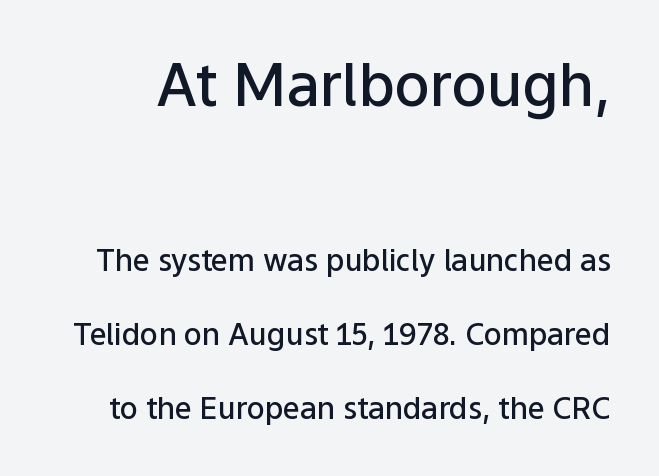
{"serif": "no", "italic": "no", "bold": "semi", "weight": "semibold", "width": "normal", "stroke_contrast": "low", "x_height": "medium", "monospaced": "no", "underline": "no", "line_spacing": "loose", "line_spacing_ratio": 2.47, "letter_spacing": "normal", "letter_spacing_em": 0.0, "larger_block": "first", "size_ratio": 1.97, "glyph_px": 59}
